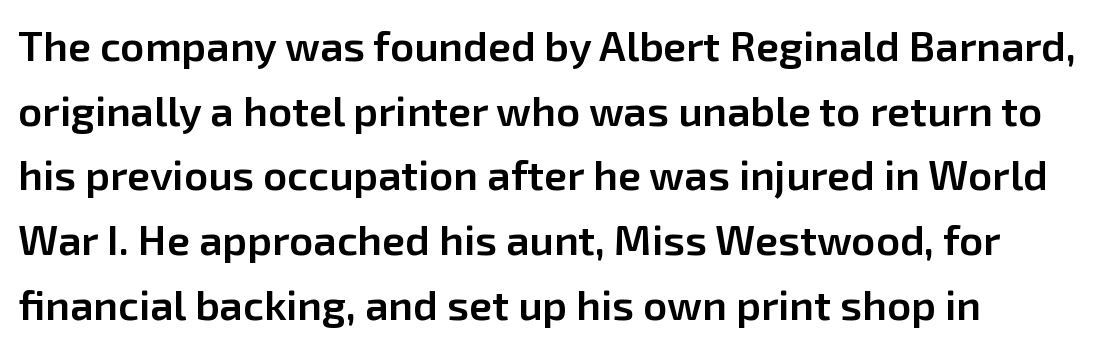
This sample uses an upright cut, with every glyph sitting square on the baseline. Check the space under the baseline: it is left empty. Between one letter and the next there's only the usual sliver of space. These lines are composed in type without serifs. The letters advance in unequal steps, a hallmark of proportional type. Reading down the column, the eye jumps a familiar distance to each next line.
